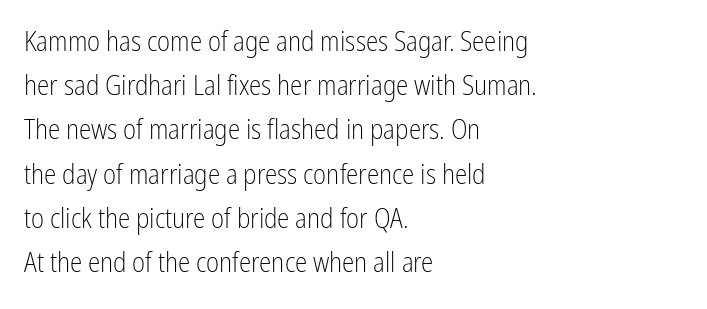
{"serif": "no", "italic": "no", "bold": "no", "weight": "light", "width": "condensed", "stroke_contrast": "low", "x_height": "medium", "monospaced": "no", "underline": "no", "align": "left", "line_spacing": "normal", "line_spacing_ratio": 1.58, "letter_spacing": "normal", "letter_spacing_em": 0.0, "glyph_px": 28}
